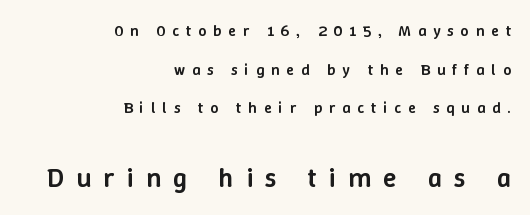
The image shows 28 px semibold type, upright; set right-aligned, loose line spacing (2.42x), unusually wide letter spacing (+0.43 em), not underlined; the second (bottom) block is 1.75x larger; low stroke contrast and a medium x-height.
